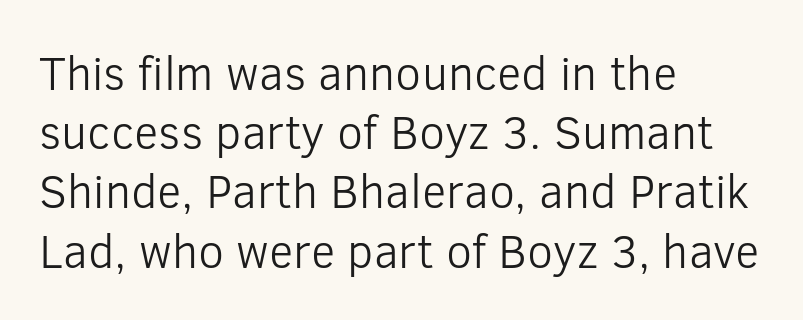
{"serif": "no", "italic": "no", "bold": "no", "weight": "light", "width": "normal", "stroke_contrast": "low", "x_height": "medium", "monospaced": "no", "underline": "no", "align": "left", "line_spacing": "normal", "line_spacing_ratio": 1.26, "letter_spacing": "normal", "letter_spacing_em": 0.0, "glyph_px": 47}
